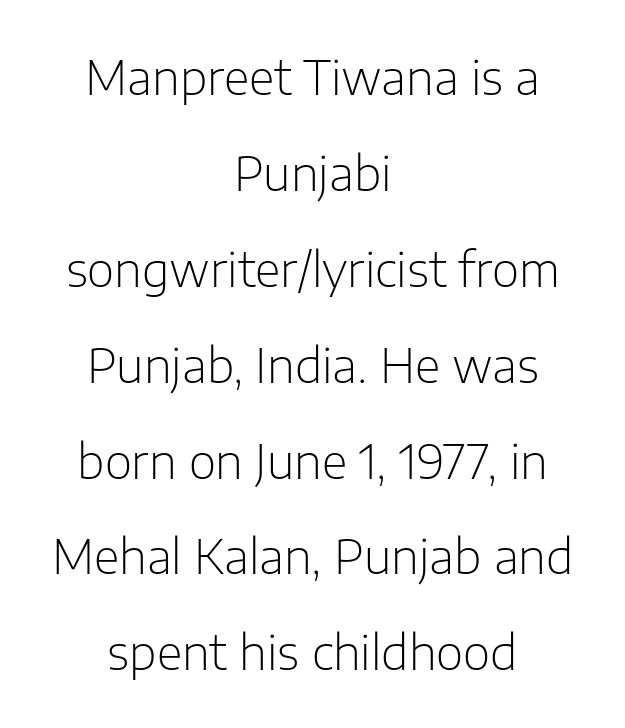
Q: Is the text bold? A: No.
Q: Is the text italic (slanted)? A: No, it is upright.
Q: Is the typeface a serif or a sans-serif typeface? A: Sans-serif.
Q: Is the text underlined? A: No.
Q: How is the paragraph aligned? A: Centered.
Q: Is the spacing between letters normal or unusually wide? A: Normal.
Q: Is the spacing between lines tight, normal or loose? A: Loose.
Q: Width (condensed, normal, or wide)? A: Normal.
Q: Stroke contrast? A: Low.
Q: x-height? A: Medium.
Q: Monospaced? A: No.
